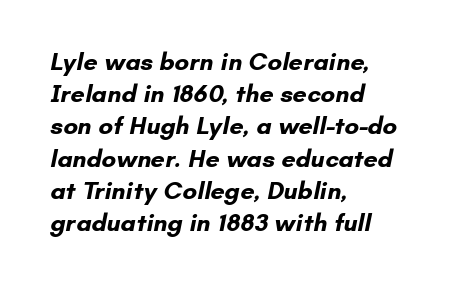
The image shows 25 px bold type; set left-aligned, normal line spacing (1.29x), normal letter spacing, not underlined.
